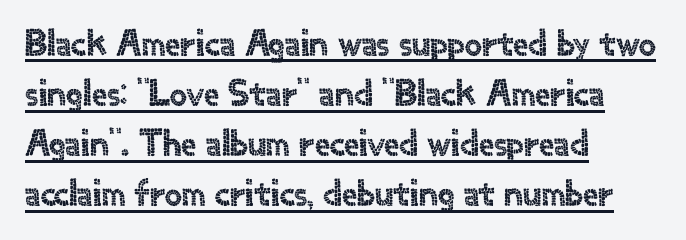
A typesetter would label this face a sans. This sample has the flowing, uneven cadence of proportional lettering. Reading down the block, your eye returns to a fixed left position each line. The rendering keeps characters at their native spacing. A normal amount of white space separates one row of letters from the next. The letters stand straight up with perfectly vertical stems.
